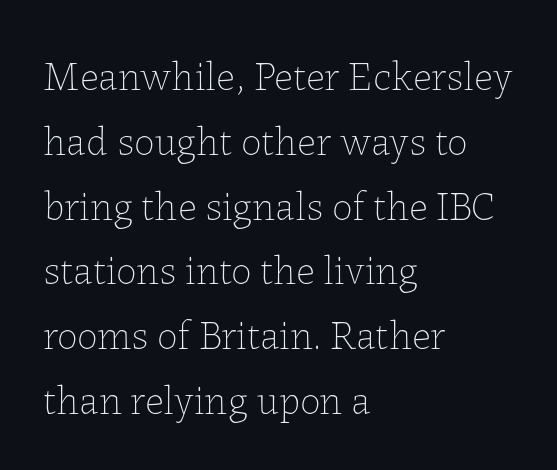
The image shows 41 px thin type, upright; set left-aligned, normal line spacing (1.58x), normal letter spacing, not underlined; low stroke contrast and a medium x-height.
